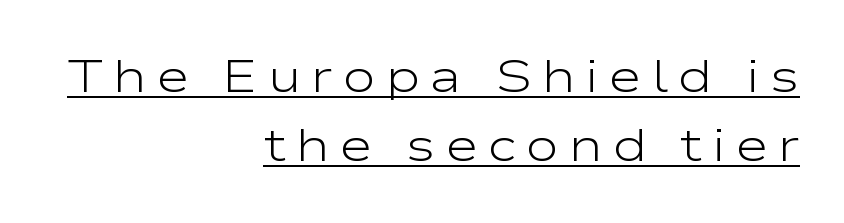
Q: Is the text bold? A: No.
Q: Is the text italic (slanted)? A: No, it is upright.
Q: Is the typeface a serif or a sans-serif typeface? A: Sans-serif.
Q: Is the text underlined? A: Yes.
Q: How is the paragraph aligned? A: Right-aligned.
Q: Is the spacing between letters normal or unusually wide? A: Unusually wide.
Q: Is the spacing between lines tight, normal or loose? A: Normal.
Q: Width (condensed, normal, or wide)? A: Wide.
Q: Stroke contrast? A: Low.
Q: x-height? A: Medium.
Q: Monospaced? A: No.
